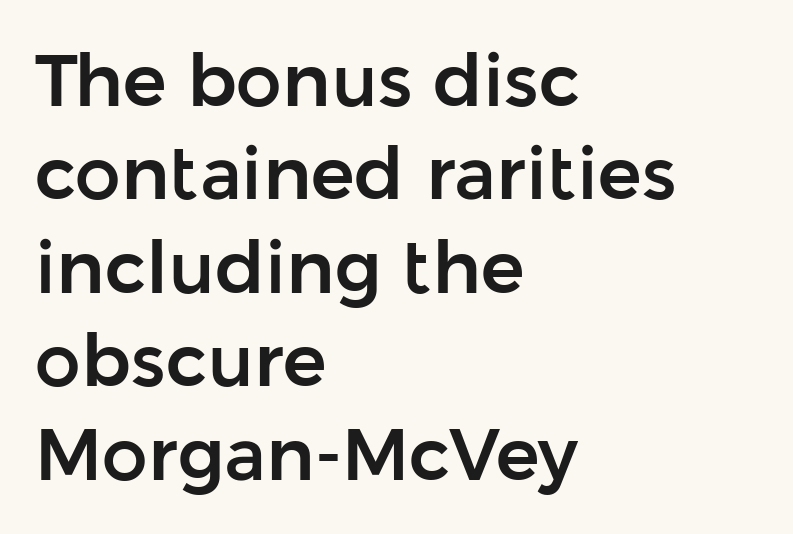
Q: Is the text italic (slanted)? A: No, it is upright.
Q: Is the typeface a serif or a sans-serif typeface? A: Sans-serif.
Q: Is the text underlined? A: No.
Q: How is the paragraph aligned? A: Left-aligned.
Q: Is the spacing between letters normal or unusually wide? A: Normal.
Q: Is the spacing between lines tight, normal or loose? A: Normal.
Q: Width (condensed, normal, or wide)? A: Normal.
Q: Stroke contrast? A: Low.
Q: x-height? A: Medium.
Q: Monospaced? A: No.
